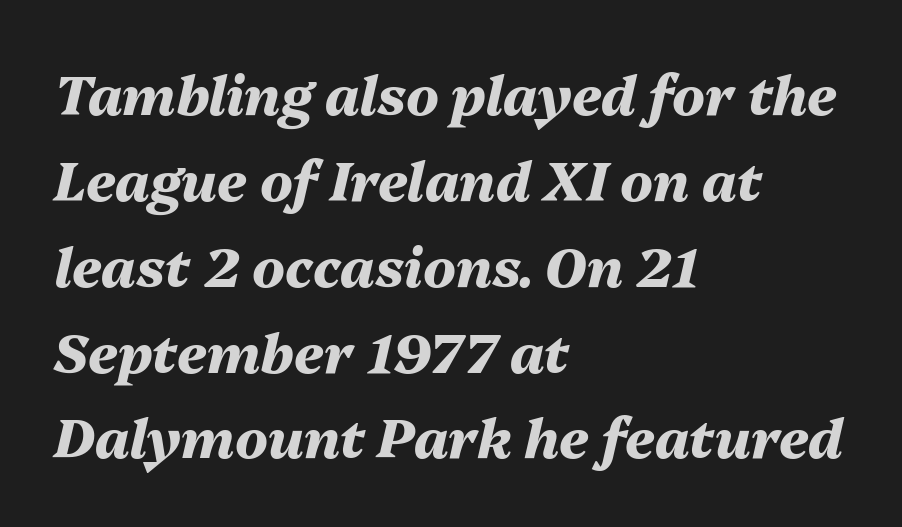
The whole block is typeset with a tilt. Here the designer chose a conventional face with non-uniform glyph widths. Successive baselines arrive at the customary interval. In terms of weight, the rendering is a true, heavy bold. Visually the block forms a straight wall on the left and a jagged coastline on the right.
